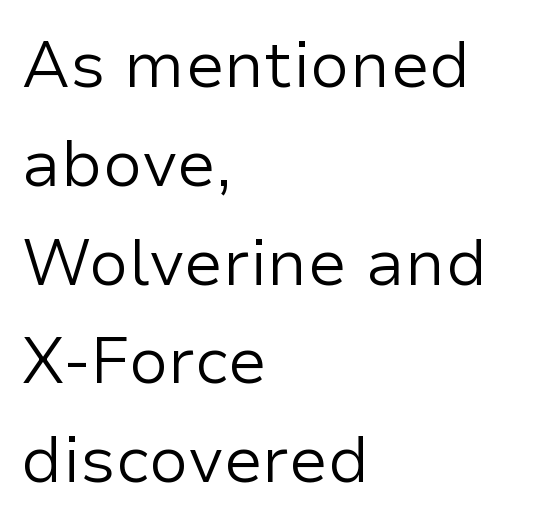
{"serif": "no", "italic": "no", "bold": "no", "weight": "regular", "width": "normal", "stroke_contrast": "low", "x_height": "medium", "monospaced": "no", "underline": "no", "align": "left", "line_spacing": "normal", "line_spacing_ratio": 1.52, "letter_spacing": "normal", "letter_spacing_em": 0.0, "glyph_px": 65}
